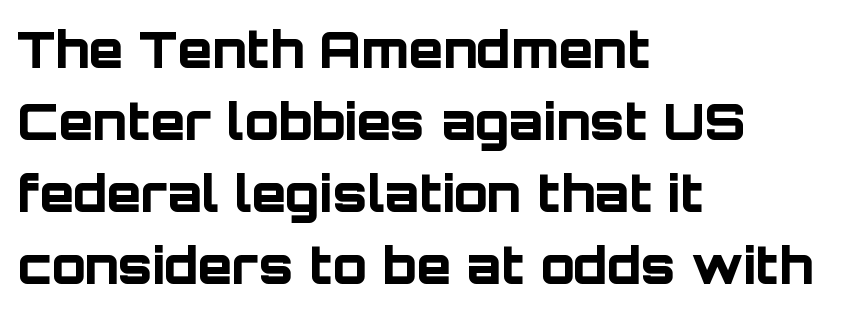
The image shows 50 px bold sans-serif type, upright; set left-aligned, normal line spacing (1.44x), normal letter spacing, not underlined; low stroke contrast and a large x-height.
